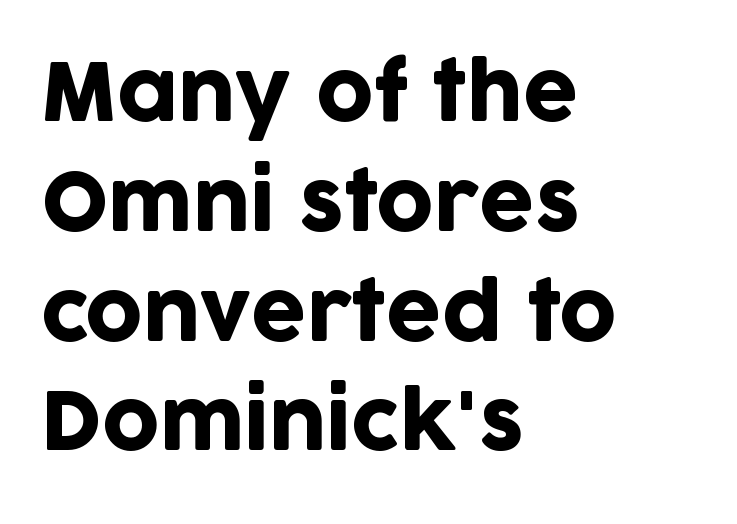
Caption: standard tracking, unaltered. These lines are composed in type without serifs. Line beginnings align vertically; line endings do not. No word sits above an underline. The face used here is proportionally spaced, like ordinary book or web type.
